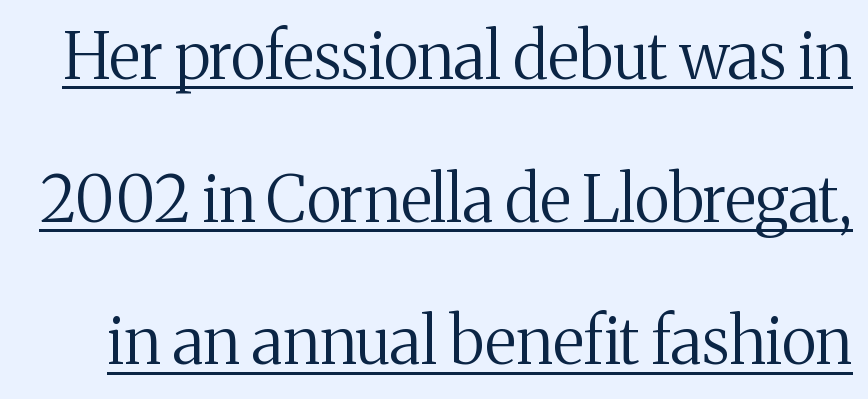
The image shows 64 px regular-weight serif type, upright; set loose line spacing (2.23x), normal letter spacing, underlined; medium stroke contrast and a medium x-height.
